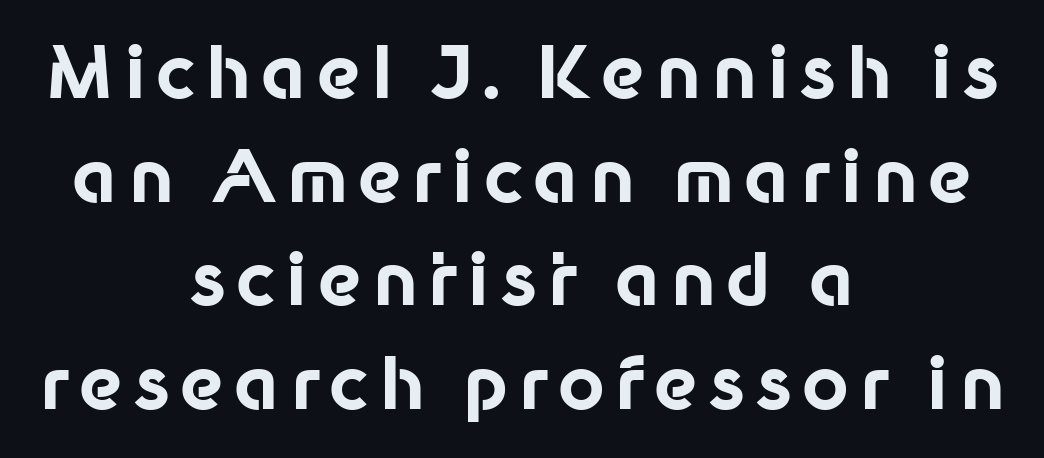
{"serif": "no", "italic": "no", "bold": "yes", "weight": "bold", "width": "normal", "stroke_contrast": "low", "x_height": "medium", "monospaced": "no", "underline": "no", "align": "center", "line_spacing": "normal", "line_spacing_ratio": 1.44, "glyph_px": 72}
